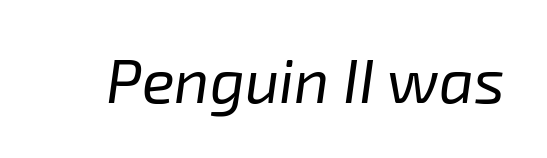
{"italic": "yes", "lean": "right", "slant_degrees": 8, "bold": "no", "weight": "regular", "width": "normal", "stroke_contrast": "low", "x_height": "medium", "monospaced": "no", "underline": "no", "letter_spacing": "normal", "letter_spacing_em": 0.0, "glyph_px": 61}
